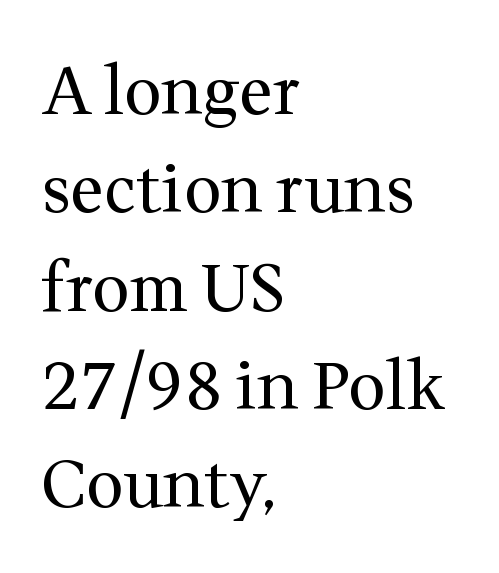
A quiet, ordinary-to-light weight characterises the typeface. Quick note: not italic, upright. All the whitespace from short lines collects on the right. The space beneath each line is pristine and unruled. Interline gaps are of average width in this sample. Look at the bottom of the vertical strokes: they flare into serifs here.
